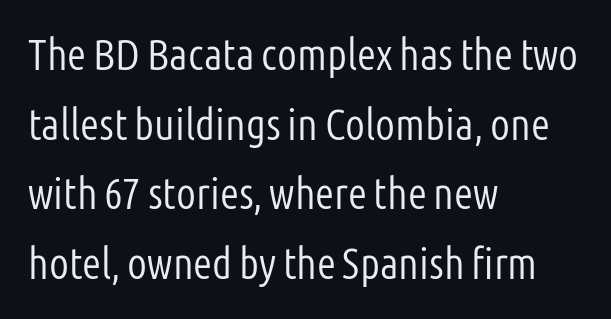
{"serif": "no", "italic": "no", "bold": "no", "weight": "light", "width": "condensed", "stroke_contrast": "low", "x_height": "medium", "monospaced": "no", "underline": "no", "align": "left", "line_spacing": "normal", "line_spacing_ratio": 1.58, "letter_spacing": "normal", "letter_spacing_em": 0.0, "glyph_px": 44}
